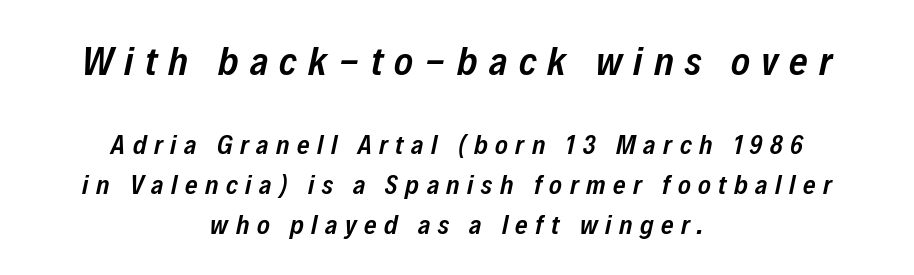
The image shows 40 px semibold, condensed type, italic (leaning right); set centered, normal line spacing (1.49x), unusually wide letter spacing (+0.28 em), not underlined; the first (top) block is 1.48x larger; low stroke contrast and a medium x-height.
